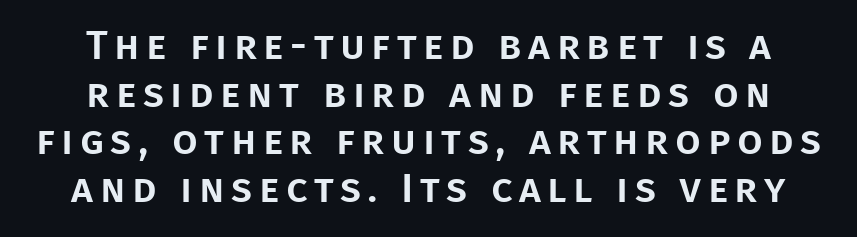
{"serif": "no", "italic": "no", "width": "normal", "stroke_contrast": "low", "x_height": "large", "monospaced": "no", "underline": "no", "line_spacing_ratio": 1.16, "glyph_px": 41}
